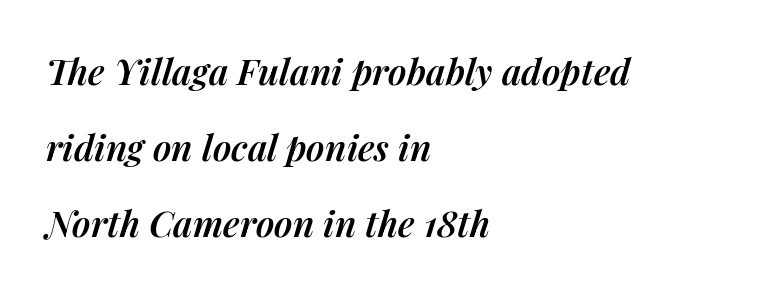
Compared with ordinary roman type, these characters are visibly tilted. The paragraph shown leans on its left margin. Glyph-to-glyph distance matches everyday printed text. I'd describe the lettering as semibold — firm but not a full bold. Honestly, the rows look like they've been pulled way apart. Looks like regular typesetting: each glyph gets only the width it needs.
